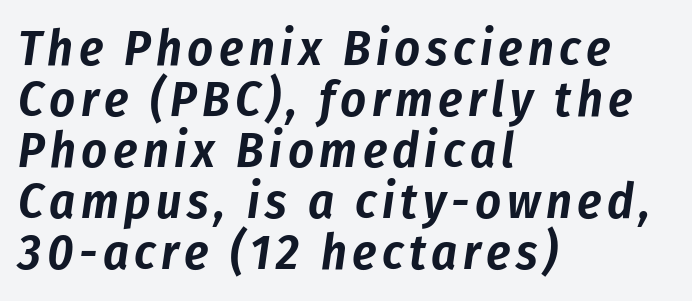
The image shows 50 px condensed type, italic (leaning right); set left-aligned, tight line spacing (1.02x), not underlined; low stroke contrast and a medium x-height.
